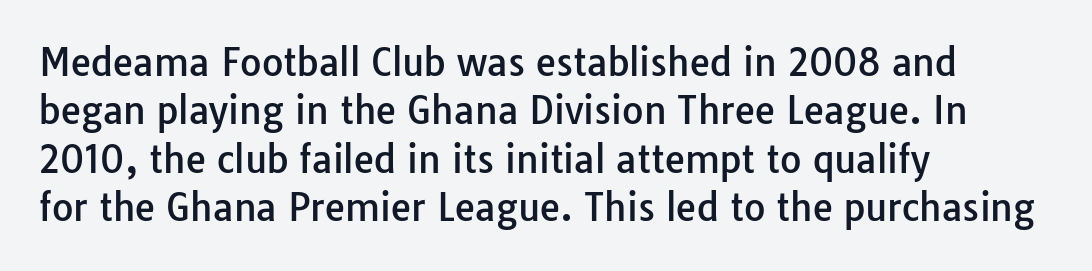
{"serif": "no", "italic": "no", "width": "normal", "stroke_contrast": "low", "x_height": "medium", "monospaced": "no", "underline": "no", "align": "left", "line_spacing": "normal", "line_spacing_ratio": 1.31, "letter_spacing": "normal", "letter_spacing_em": 0.0, "glyph_px": 37}
